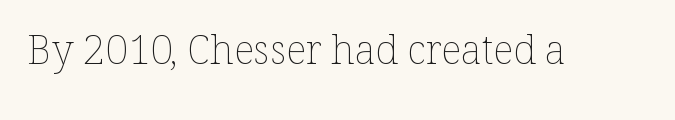
Q: Is the text bold? A: No.
Q: Is the text italic (slanted)? A: No, it is upright.
Q: Is the text underlined? A: No.
Q: Is the spacing between letters normal or unusually wide? A: Normal.
Q: Width (condensed, normal, or wide)? A: Normal.
Q: Stroke contrast? A: Low.
Q: x-height? A: Medium.
Q: Monospaced? A: No.
